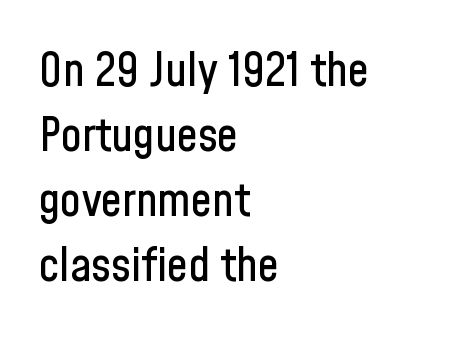
Q: Is the text italic (slanted)? A: No, it is upright.
Q: Is the typeface a serif or a sans-serif typeface? A: Sans-serif.
Q: Is the text underlined? A: No.
Q: How is the paragraph aligned? A: Left-aligned.
Q: Is the spacing between letters normal or unusually wide? A: Normal.
Q: Is the spacing between lines tight, normal or loose? A: Normal.
Q: Width (condensed, normal, or wide)? A: Condensed.
Q: Stroke contrast? A: Low.
Q: x-height? A: Medium.
Q: Monospaced? A: No.
